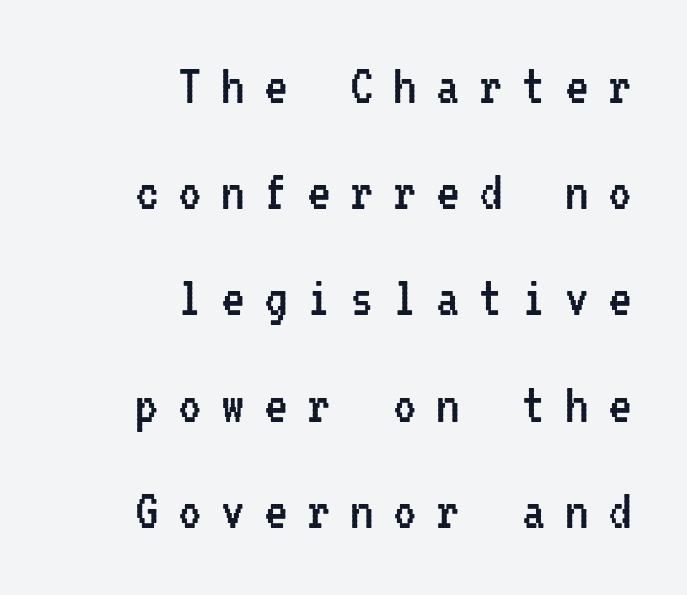
Q: Is the text bold? A: No.
Q: Is the text italic (slanted)? A: No, it is upright.
Q: Is the typeface a serif or a sans-serif typeface? A: Sans-serif.
Q: Is the text underlined? A: No.
Q: How is the paragraph aligned? A: Right-aligned.
Q: Is the spacing between letters normal or unusually wide? A: Unusually wide.
Q: Width (condensed, normal, or wide)? A: Condensed.
Q: Stroke contrast? A: Low.
Q: x-height? A: Medium.
Q: Monospaced? A: Yes.
